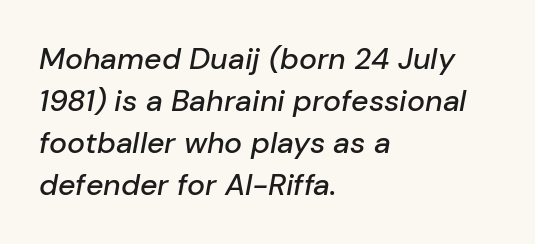
Q: Is the text italic (slanted)? A: Yes, it leans right by about 10 degrees.
Q: Is the text underlined? A: No.
Q: How is the paragraph aligned? A: Left-aligned.
Q: Is the spacing between letters normal or unusually wide? A: Normal.
Q: Is the spacing between lines tight, normal or loose? A: Normal.
Q: Width (condensed, normal, or wide)? A: Normal.
Q: Stroke contrast? A: Low.
Q: x-height? A: Medium.
Q: Monospaced? A: No.
